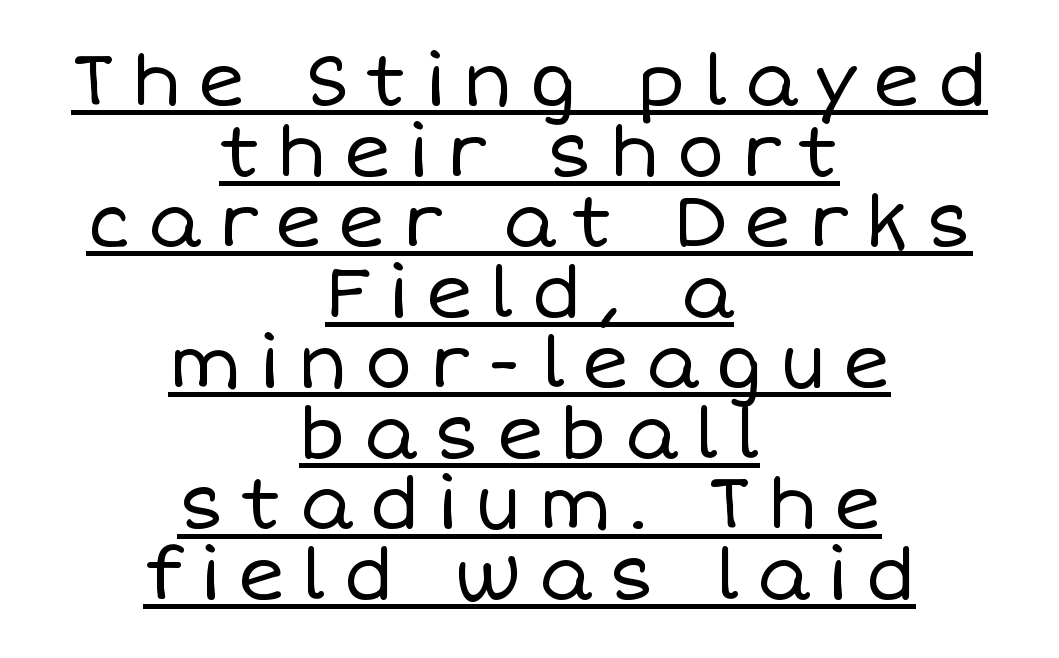
The image shows 72 px regular-weight type, upright; set centered, tight line spacing (0.98x), unusually wide letter spacing (+0.23 em), underlined; low stroke contrast and a large x-height.
